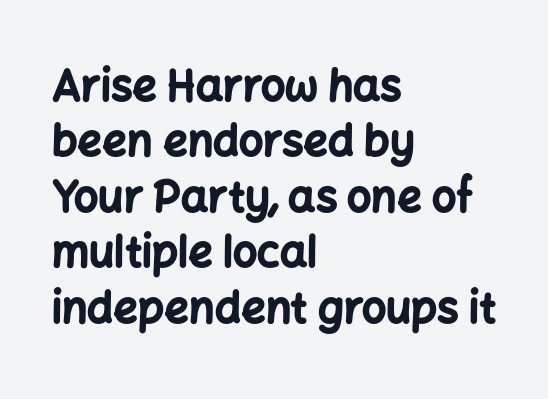
The image shows 43 px bold sans-serif type, upright; set left-aligned, normal line spacing (1.29x), normal letter spacing, not underlined; low stroke contrast and a medium x-height.
